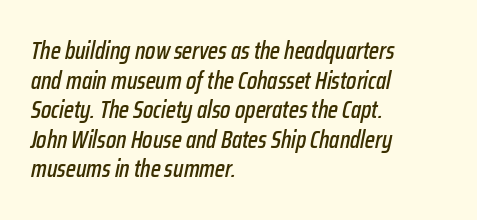
The specimen omits any rule beneath the text block's lines. There's an unmistakable incline to the writing here. The compositor pushed each line to the left boundary. Nothing unusual about the tracking: characters are spaced as the font intends.
